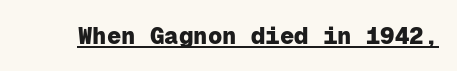
{"italic": "no", "bold": "yes", "underline": "yes", "letter_spacing": "normal", "letter_spacing_em": 0.0, "glyph_px": 24}
